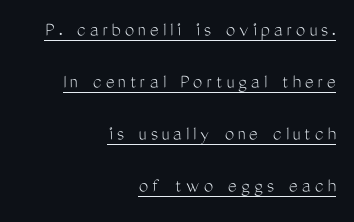
Notice how the stems are strictly vertical — no italics here. The paragraph has a hard right edge and a soft left edge. The rendering uses the underline text-decoration. Ink coverage per letter is moderate at most. Successive baselines arrive slowly, with a big drop between each.
